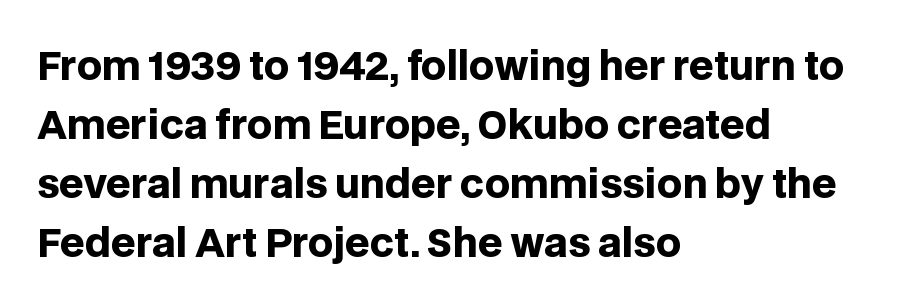
The image shows 39 px heavy sans-serif type, upright; set left-aligned, normal line spacing (1.51x), normal letter spacing, not underlined; low stroke contrast and a large x-height.
